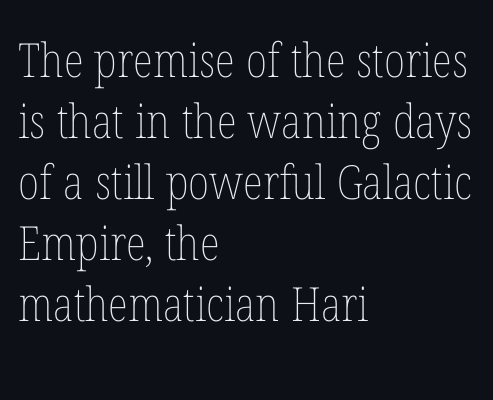
Do the letters lean? They stand straight. Letters have the restrained weight of plain body copy at most. Look at the tracking — it's just the regular setting, nothing added. The space between consecutive lines is moderate.
